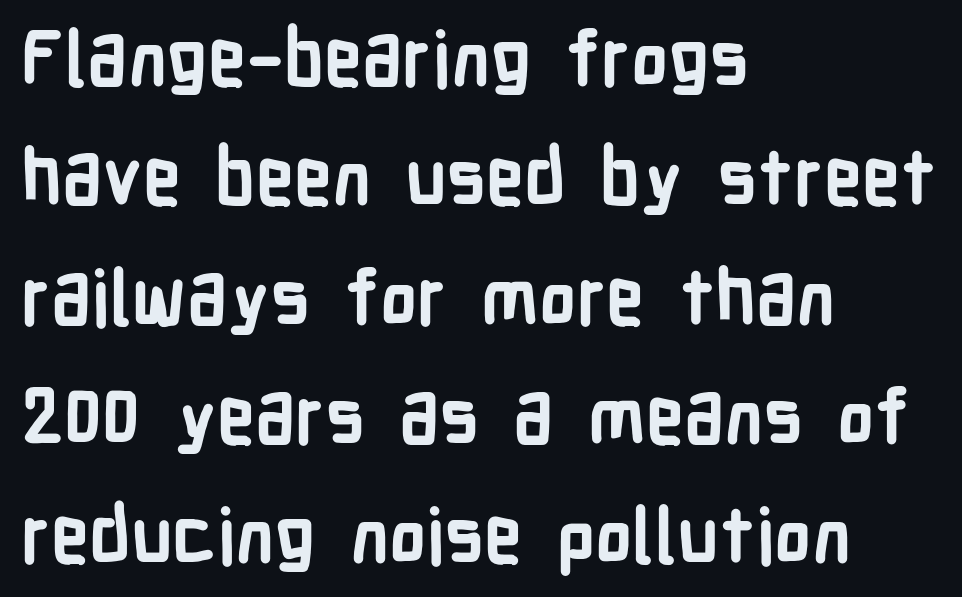
{"serif": "no", "italic": "no", "bold": "yes", "weight": "semibold", "width": "condensed", "stroke_contrast": "low", "x_height": "medium", "monospaced": "no", "underline": "no", "align": "left", "line_spacing": "normal", "line_spacing_ratio": 1.57, "letter_spacing": "normal", "letter_spacing_em": 0.0, "glyph_px": 76}
